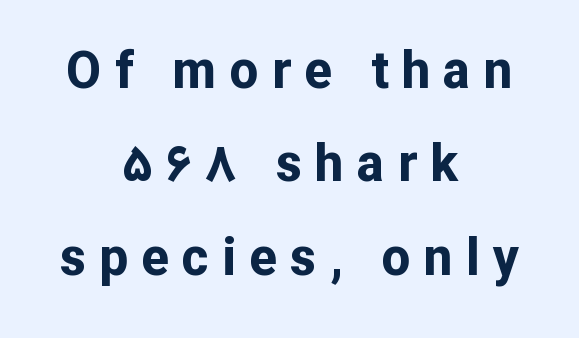
Q: Is the text bold? A: Yes.
Q: Is the text italic (slanted)? A: No, it is upright.
Q: Is the typeface a serif or a sans-serif typeface? A: Sans-serif.
Q: Is the text underlined? A: No.
Q: How is the paragraph aligned? A: Centered.
Q: Is the spacing between letters normal or unusually wide? A: Unusually wide.
Q: Width (condensed, normal, or wide)? A: Normal.
Q: Stroke contrast? A: Low.
Q: x-height? A: Medium.
Q: Monospaced? A: No.
